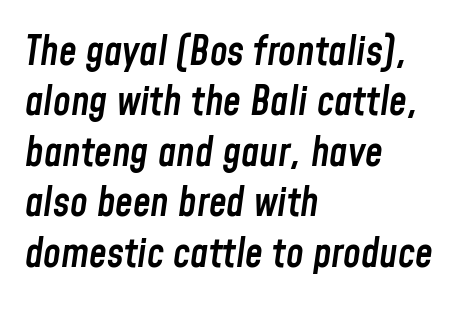
{"italic": "yes", "lean": "right", "slant_degrees": 8, "bold": "semi", "weight": "semibold", "width": "condensed", "stroke_contrast": "low", "x_height": "medium", "monospaced": "no", "underline": "no", "align": "left", "line_spacing": "normal", "line_spacing_ratio": 1.26, "letter_spacing": "normal", "letter_spacing_em": 0.0, "glyph_px": 40}
